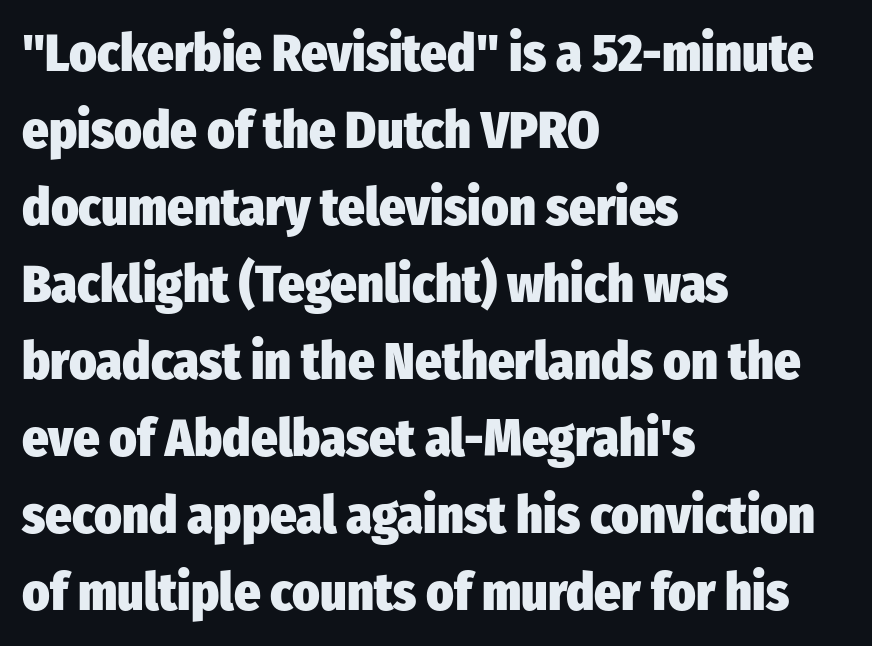
Observe the ordinary spacing: letters are neighbours, not strangers. Upright lettering throughout. Look at the stroke-to-counter ratio: heavy, a bold. Normally led — the rows are evenly, conventionally spaced.
